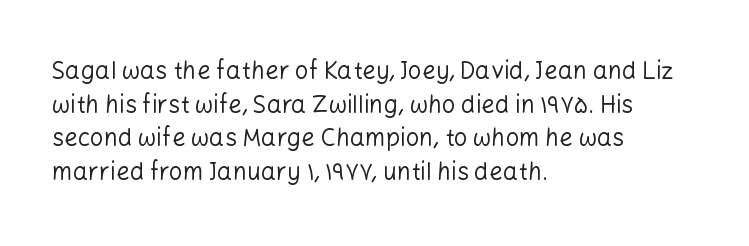
The image shows 24 px text type, upright; set left-aligned, normal line spacing (1.4x), normal letter spacing, not underlined.
